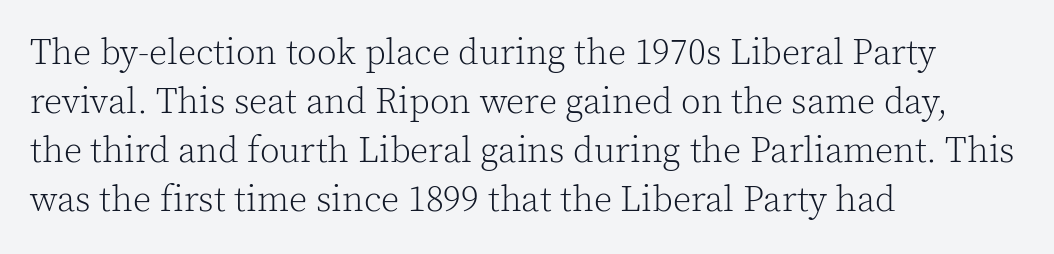
Where is the straight margin? On the left. The weight would be labelled regular, book, light, or lighter still. How are the letters spaced? Ordinarily, with no added tracking. The letters stand straight up with perfectly vertical stems. Students, observe: this is what conventionally led text looks like.
